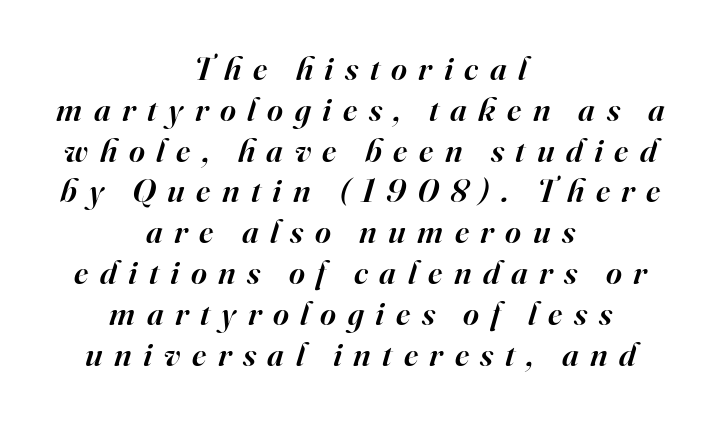
Type without underlining. Posture: slanted. Old-style or modern, the face here clearly has serifs. A typesetter would call this proportional, since set widths differ per character.
